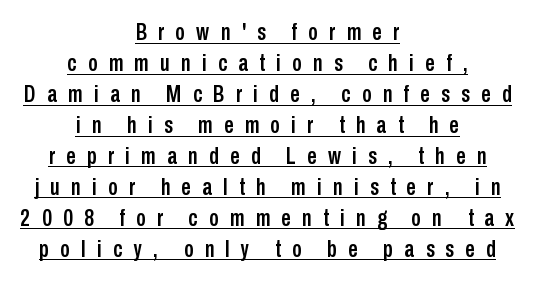
Q: Is the text italic (slanted)? A: No, it is upright.
Q: Is the text underlined? A: Yes.
Q: How is the paragraph aligned? A: Centered.
Q: Is the spacing between letters normal or unusually wide? A: Unusually wide.
Q: Is the spacing between lines tight, normal or loose? A: Normal.
